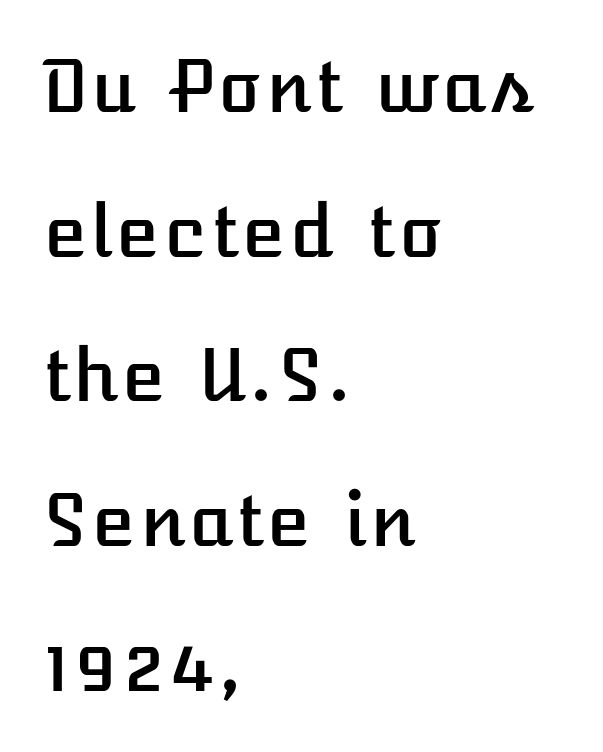
Does extra space separate the letters? No, they use regular spacing. A typesetter would call this leading open, well beyond the default. The typography opts for an upright posture over an oblique one. Honestly, there is no underline to notice here at all.
